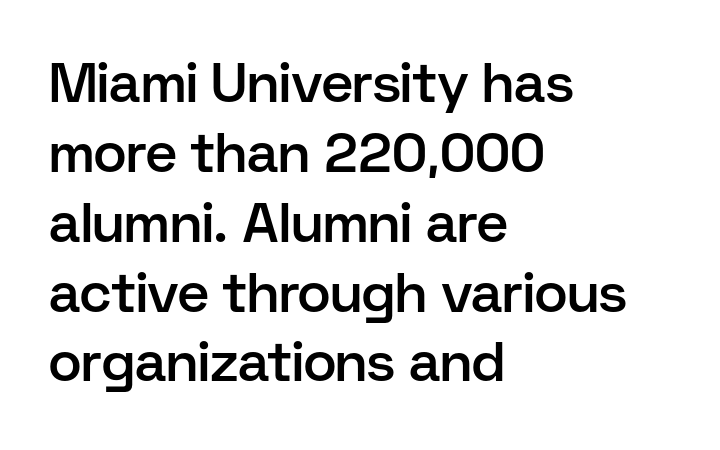
No extra tracking has been applied to these lines. The strip under each line holds only bare page. Notice how the passage keeps a crisp vertical edge on the left only. Is there much room between lines? A standard amount, neither cramped nor airy. Nope, not italic — everything's standing straight.
